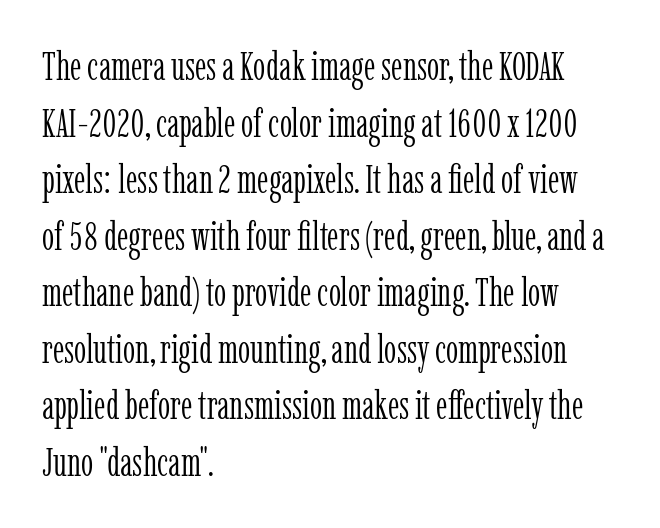
The image shows 39 px light, condensed serif type, upright; set left-aligned, normal line spacing (1.45x), normal letter spacing, not underlined; low stroke contrast and a medium x-height.
